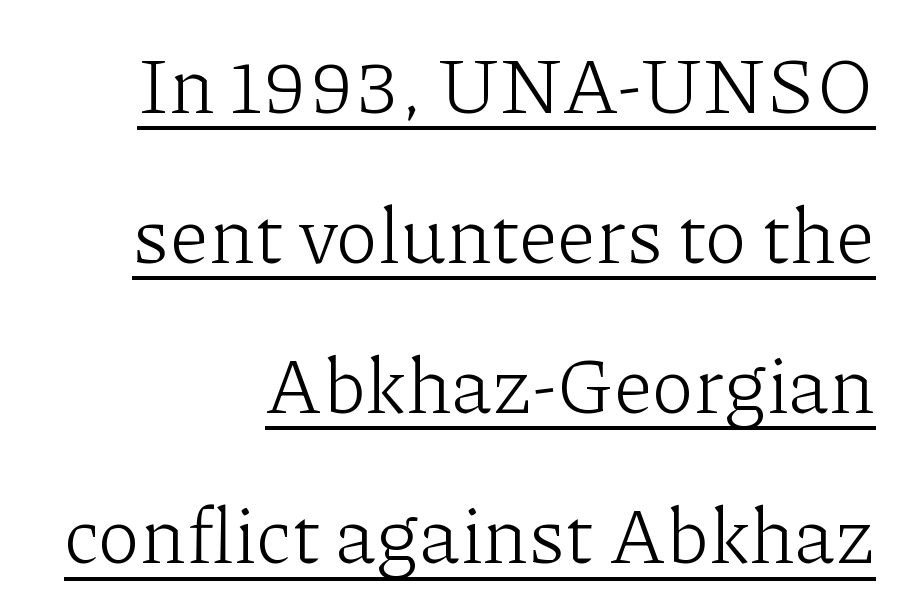
Q: Is the text bold? A: No.
Q: Is the text italic (slanted)? A: No, it is upright.
Q: Is the typeface a serif or a sans-serif typeface? A: Serif.
Q: Is the text underlined? A: Yes.
Q: How is the paragraph aligned? A: Right-aligned.
Q: Is the spacing between letters normal or unusually wide? A: Normal.
Q: Is the spacing between lines tight, normal or loose? A: Loose.
Q: Width (condensed, normal, or wide)? A: Normal.
Q: Stroke contrast? A: Low.
Q: x-height? A: Medium.
Q: Monospaced? A: No.
